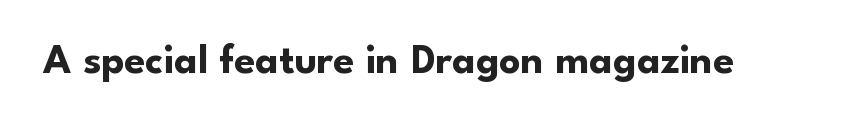
The image shows 42 px bold sans-serif type, upright; set normal letter spacing, not underlined; low stroke contrast and a small x-height.
